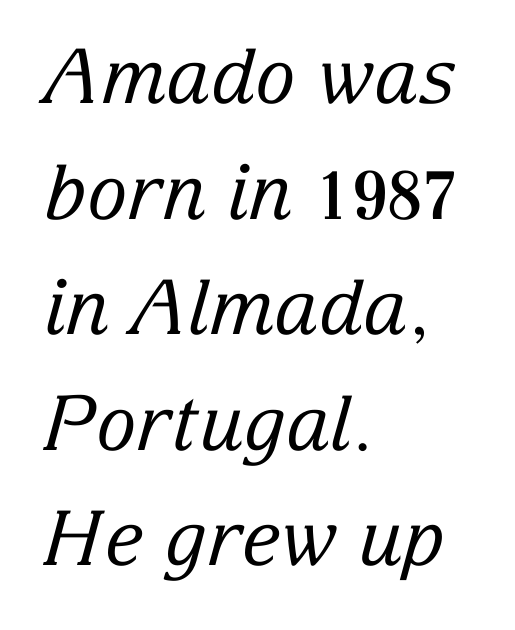
Q: Is the text bold? A: No.
Q: Is the text italic (slanted)? A: Yes, it leans right by about 15 degrees.
Q: Is the typeface a serif or a sans-serif typeface? A: Serif.
Q: Is the text underlined? A: No.
Q: How is the paragraph aligned? A: Left-aligned.
Q: Is the spacing between letters normal or unusually wide? A: Normal.
Q: Is the spacing between lines tight, normal or loose? A: Normal.
Q: Width (condensed, normal, or wide)? A: Normal.
Q: Stroke contrast? A: Low.
Q: x-height? A: Medium.
Q: Monospaced? A: No.
